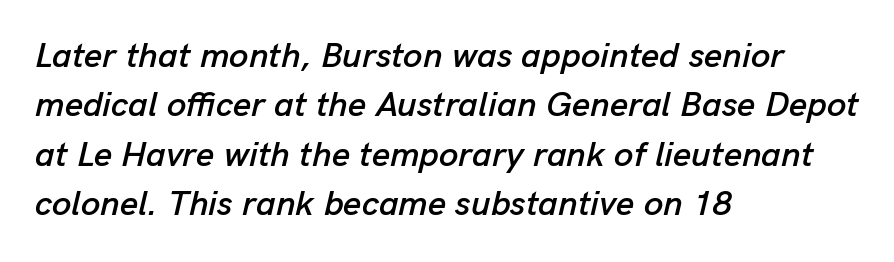
The image shows 35 px text type, italic (leaning right); set left-aligned, normal line spacing (1.41x), normal letter spacing, not underlined; low stroke contrast and a medium x-height.
